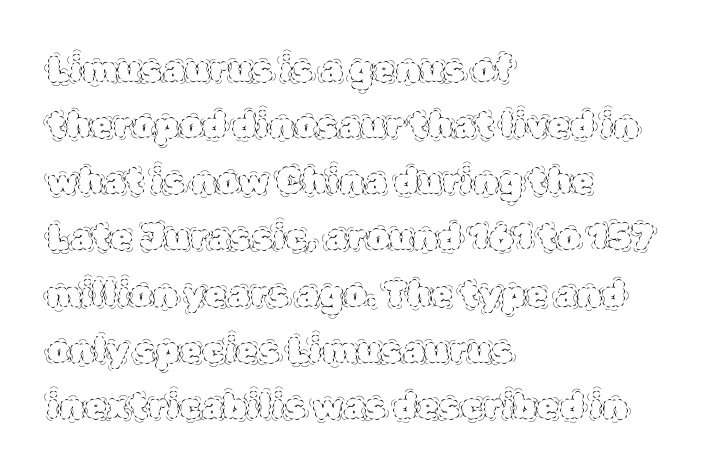
The image shows 36 px thin type, upright; set left-aligned, normal line spacing (1.56x), normal letter spacing, not underlined; a large x-height.
